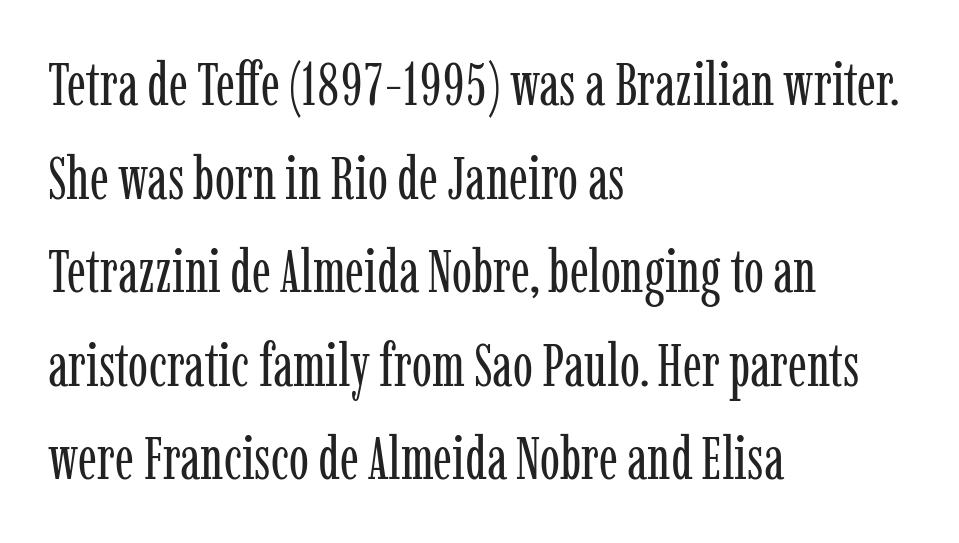
{"serif": "yes", "italic": "no", "bold": "no", "weight": "regular", "width": "condensed", "stroke_contrast": "low", "x_height": "medium", "monospaced": "no", "underline": "no", "align": "left", "line_spacing": "normal", "line_spacing_ratio": 1.56, "letter_spacing": "normal", "letter_spacing_em": 0.0, "glyph_px": 60}
